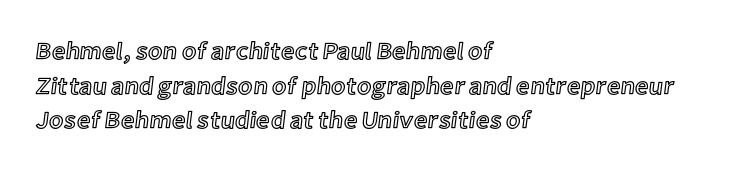
The compositor pushed each line to the left boundary. Compared with typical paragraphs, the rows here are spaced about the same. Here the glyphs are tracked normally, forming tight word shapes. Check the space under the baseline: it is left empty.
